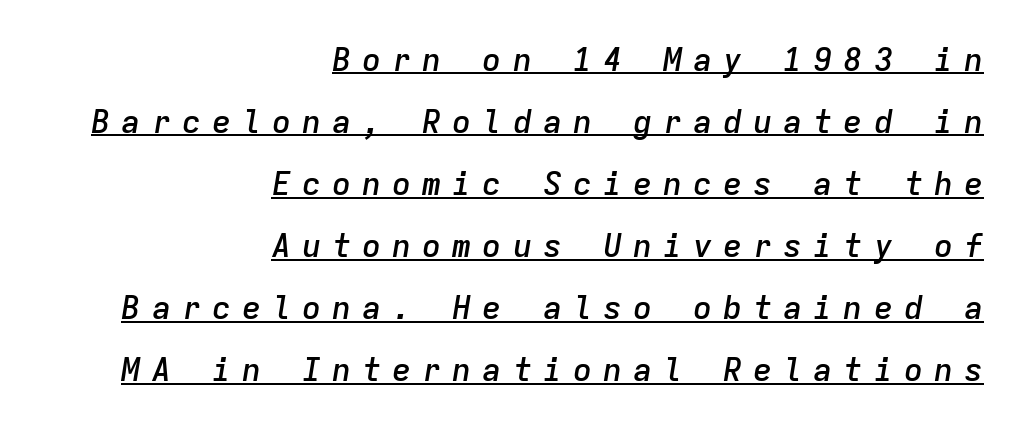
Q: Is the text bold? A: Semi-bold.
Q: Is the text italic (slanted)? A: Yes, it leans right by about 9 degrees.
Q: Is the text underlined? A: Yes.
Q: How is the paragraph aligned? A: Right-aligned.
Q: Is the spacing between letters normal or unusually wide? A: Unusually wide.
Q: Is the spacing between lines tight, normal or loose? A: Loose.
Q: Width (condensed, normal, or wide)? A: Normal.
Q: Stroke contrast? A: Low.
Q: x-height? A: Medium.
Q: Monospaced? A: Yes.
